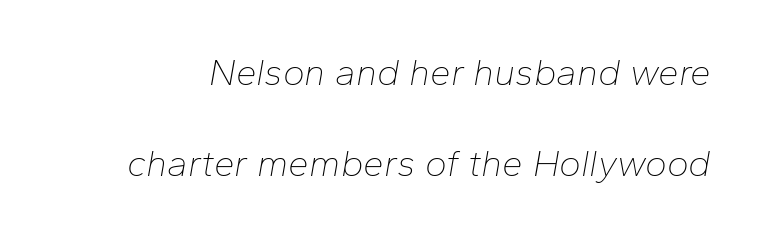
{"italic": "yes", "lean": "right", "slant_degrees": 10, "bold": "no", "weight": "thin", "width": "normal", "stroke_contrast": "low", "x_height": "medium", "monospaced": "no", "underline": "no", "line_spacing": "loose", "line_spacing_ratio": 2.46, "letter_spacing": "normal", "letter_spacing_em": 0.0, "glyph_px": 37}
